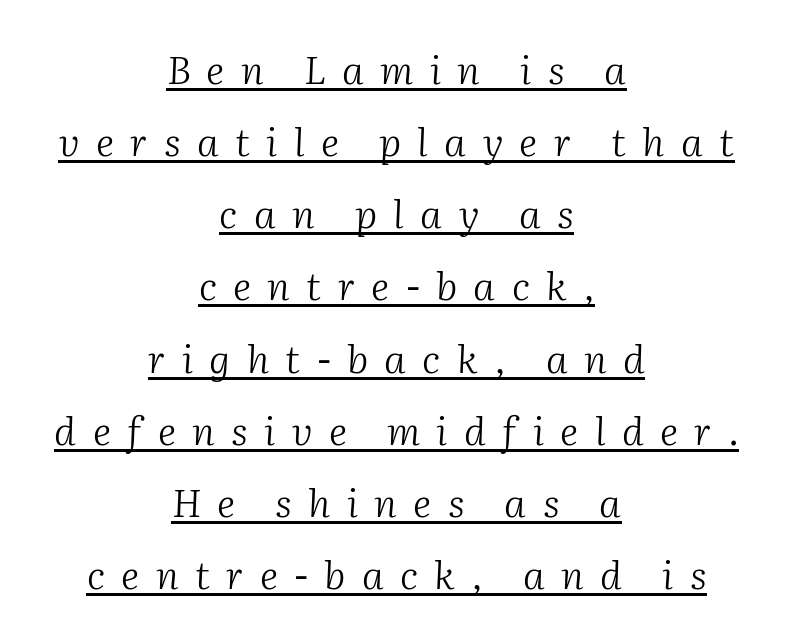
How are the letters spaced? Widely, with obvious added tracking. Every character sits at an angle, as italics do. Each letter keeps its own natural width here, so spacing adapts to shape. These lines are centered, leaving both edges ragged. The words here are underlined. A quiet, ordinary-to-light weight characterises the typeface.
